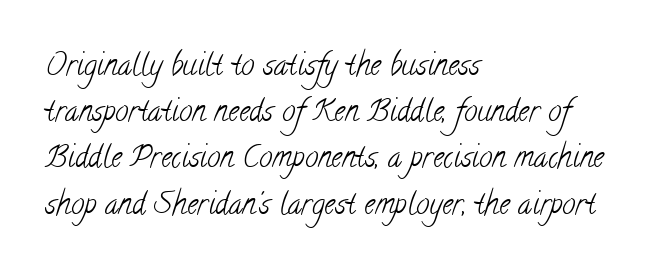
Q: Is the text bold? A: No.
Q: Is the text underlined? A: No.
Q: How is the paragraph aligned? A: Left-aligned.
Q: Is the spacing between letters normal or unusually wide? A: Normal.
Q: Is the spacing between lines tight, normal or loose? A: Normal.
Q: Width (condensed, normal, or wide)? A: Condensed.
Q: Stroke contrast? A: Low.
Q: x-height? A: Small.
Q: Monospaced? A: No.
